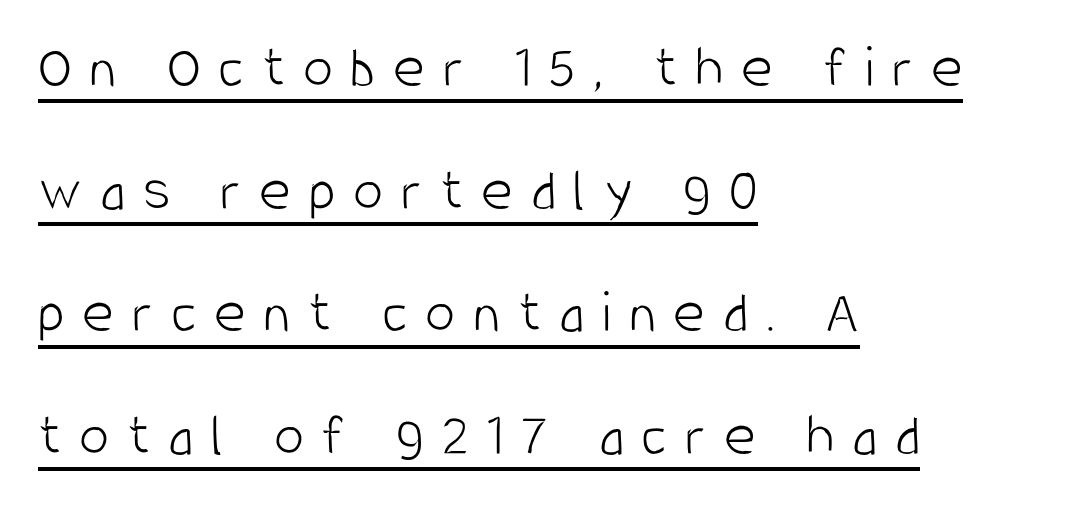
Here the designer chose a conventional face with non-uniform glyph widths. A student would call this left alignment; a typographer would say flush left, rag right. A typesetter would call this heavily tracked-out type. Nope, no serifs anywhere on these letters. This sample uses an upright cut, with every glyph sitting square on the baseline.
